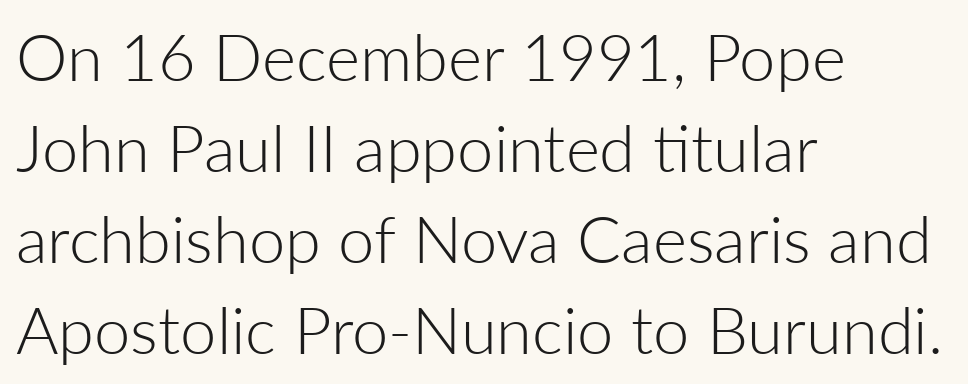
{"serif": "no", "italic": "no", "bold": "no", "weight": "light", "width": "normal", "stroke_contrast": "low", "x_height": "medium", "monospaced": "no", "underline": "no", "align": "left", "line_spacing": "normal", "line_spacing_ratio": 1.4, "letter_spacing": "normal", "letter_spacing_em": 0.0, "glyph_px": 65}
